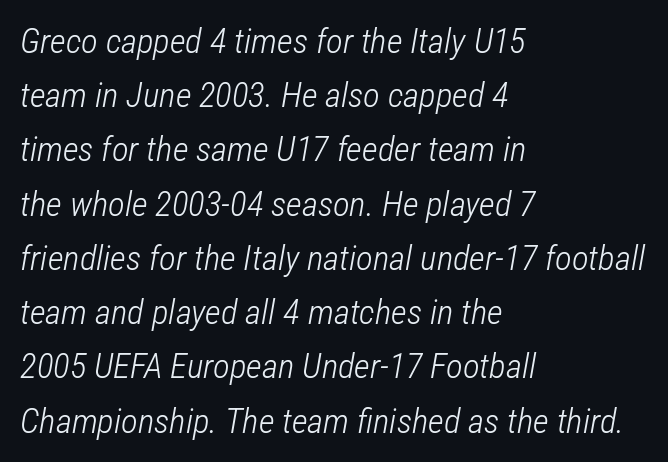
{"italic": "yes", "lean": "right", "slant_degrees": 12, "bold": "no", "weight": "light", "width": "condensed", "stroke_contrast": "low", "x_height": "medium", "monospaced": "no", "underline": "no", "align": "left", "line_spacing": "normal", "line_spacing_ratio": 1.55, "letter_spacing": "normal", "letter_spacing_em": 0.0, "glyph_px": 35}
